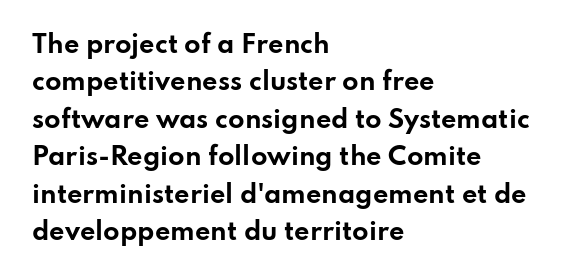
{"italic": "no", "bold": "yes", "underline": "no", "align": "left", "line_spacing": "normal", "line_spacing_ratio": 1.56, "letter_spacing": "normal", "letter_spacing_em": 0.0, "glyph_px": 24}
